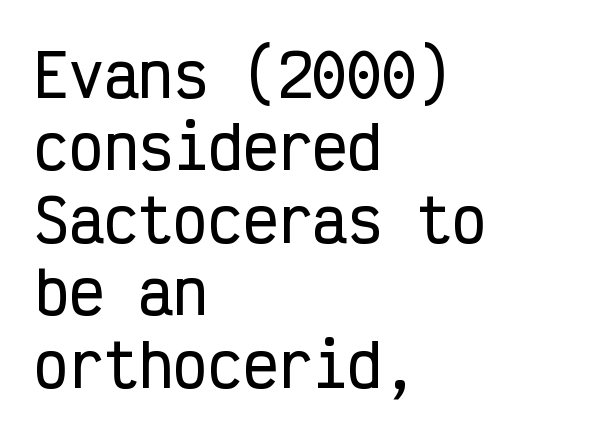
Q: Is the text italic (slanted)? A: No, it is upright.
Q: Is the typeface a serif or a sans-serif typeface? A: Sans-serif.
Q: Is the text underlined? A: No.
Q: How is the paragraph aligned? A: Left-aligned.
Q: Is the spacing between letters normal or unusually wide? A: Normal.
Q: Is the spacing between lines tight, normal or loose? A: Normal.
Q: Width (condensed, normal, or wide)? A: Condensed.
Q: Stroke contrast? A: Low.
Q: x-height? A: Medium.
Q: Monospaced? A: Yes.
